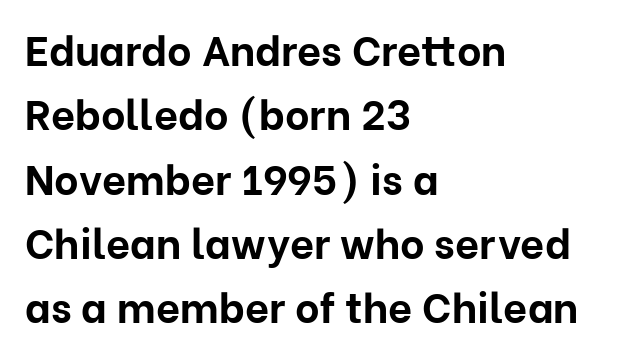
The image shows 42 px bold sans-serif type, upright; set left-aligned, normal line spacing (1.53x), normal letter spacing, not underlined; low stroke contrast and a medium x-height.
